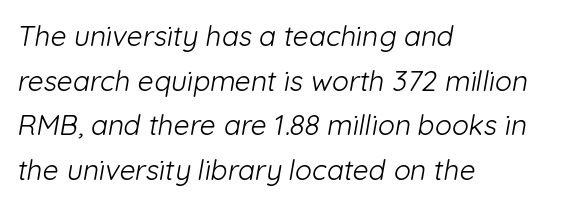
Tracking here is standard; glyphs follow each other at the usual distance. The face used here is proportionally spaced, like ordinary book or web type. Is the stroke heavy? The answer is a plain regular-or-lighter. Left-aligned paragraph, ragged on the right. Examine the stroke ends and you'll find no serifs. No word sits above an underline.
